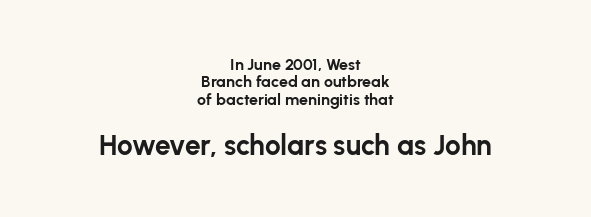
Bare-footed words on every line. Italic? Not at all — the glyphs are vertical. Casual observation: everything's sitting right in the middle. Cramped leading.
